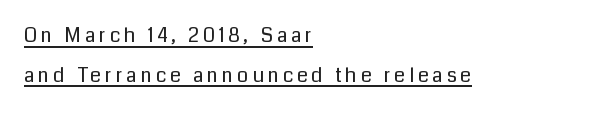
Q: Is the text bold? A: No.
Q: Is the text italic (slanted)? A: No, it is upright.
Q: Is the text underlined? A: Yes.
Q: How is the paragraph aligned? A: Left-aligned.
Q: Is the spacing between lines tight, normal or loose? A: Loose.
